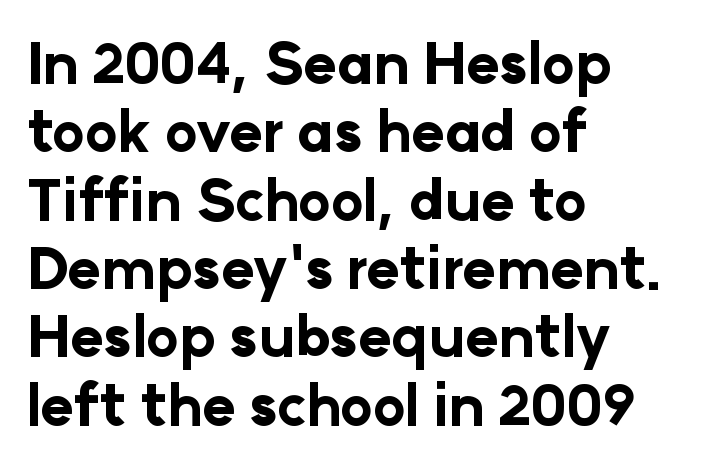
Between one letter and the next there's only the usual sliver of space. The text was rendered using a sans face with plain stroke endings. The text block is weighted toward the left margin, trailing off unevenly rightward. You could not count columns in this text — the font is proportionally spaced. The glyphs are unaccompanied by any horizontal stroke below them.
